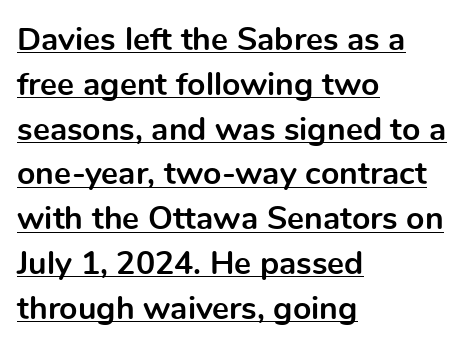
The image shows 32 px bold sans-serif type, upright; set left-aligned, normal line spacing (1.4x), normal letter spacing, underlined; a medium x-height.
